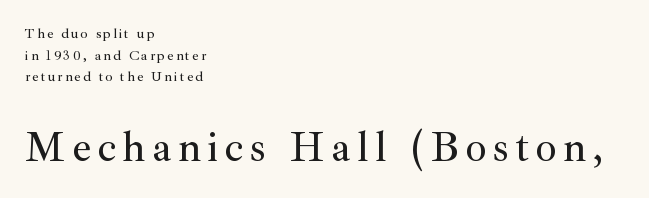
Q: Is the text italic (slanted)? A: No, it is upright.
Q: Is the typeface a serif or a sans-serif typeface? A: Serif.
Q: Is the text underlined? A: No.
Q: How is the paragraph aligned? A: Left-aligned.
Q: Is the spacing between lines tight, normal or loose? A: Normal.
Q: Which block of text is set in a larger size, the first (top) or the second (bottom)? A: The second (bottom) one.
Q: Width (condensed, normal, or wide)? A: Normal.
Q: Stroke contrast? A: Medium.
Q: x-height? A: Small.
Q: Monospaced? A: No.
